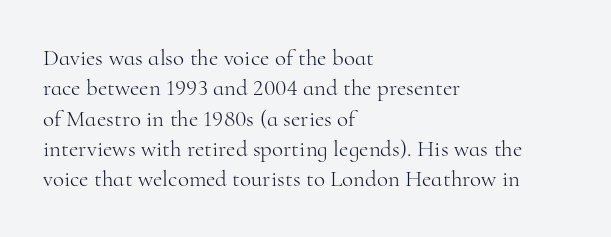
Q: Is the text bold? A: No.
Q: Is the text italic (slanted)? A: No, it is upright.
Q: Is the text underlined? A: No.
Q: How is the paragraph aligned? A: Left-aligned.
Q: Is the spacing between letters normal or unusually wide? A: Normal.
Q: Is the spacing between lines tight, normal or loose? A: Normal.
